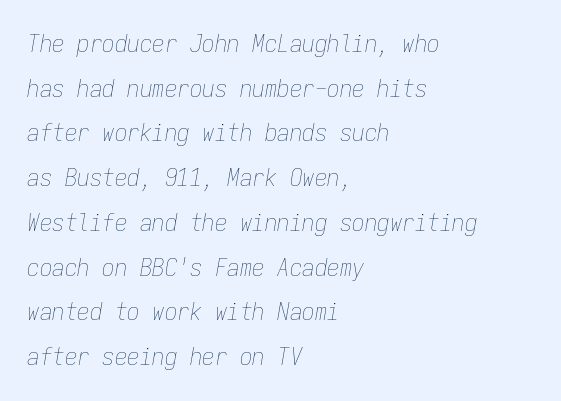
Q: Is the text bold? A: No.
Q: Is the text italic (slanted)? A: Yes, it leans right by about 9 degrees.
Q: Is the text underlined? A: No.
Q: How is the paragraph aligned? A: Left-aligned.
Q: Is the spacing between letters normal or unusually wide? A: Normal.
